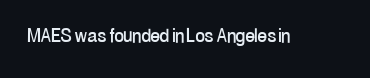
Q: Is the text italic (slanted)? A: No, it is upright.
Q: Is the text underlined? A: No.
Q: Is the spacing between letters normal or unusually wide? A: Normal.
